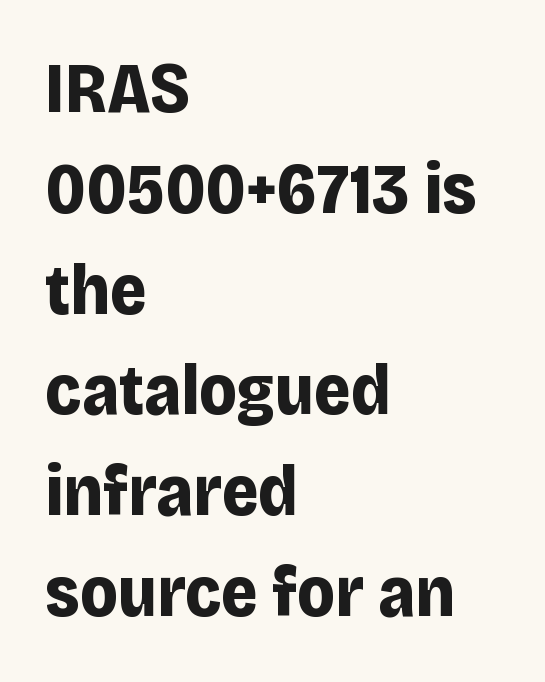
{"serif": "no", "italic": "no", "bold": "yes", "weight": "bold", "width": "normal", "stroke_contrast": "low", "x_height": "large", "monospaced": "no", "underline": "no", "align": "left", "line_spacing": "normal", "line_spacing_ratio": 1.42, "letter_spacing": "normal", "letter_spacing_em": 0.0, "glyph_px": 71}
